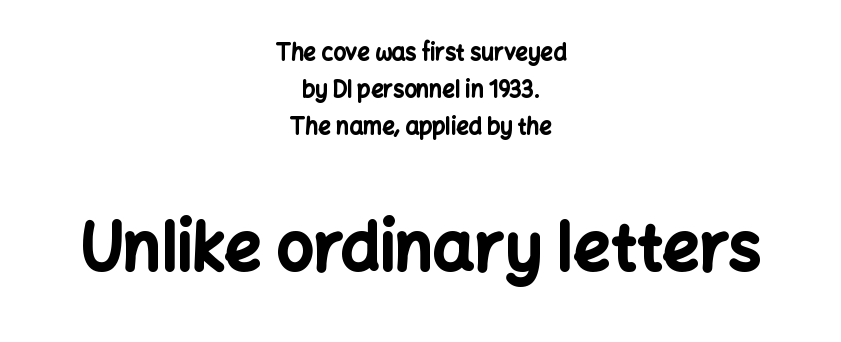
The rendering shows plain stroke endings on the letterforms — a sans-serif design. Notice how thick the strokes are: this is what a full bold looks like. Descenders are the only things crossing below the line. This is roman type, the default non-slanted kind.
